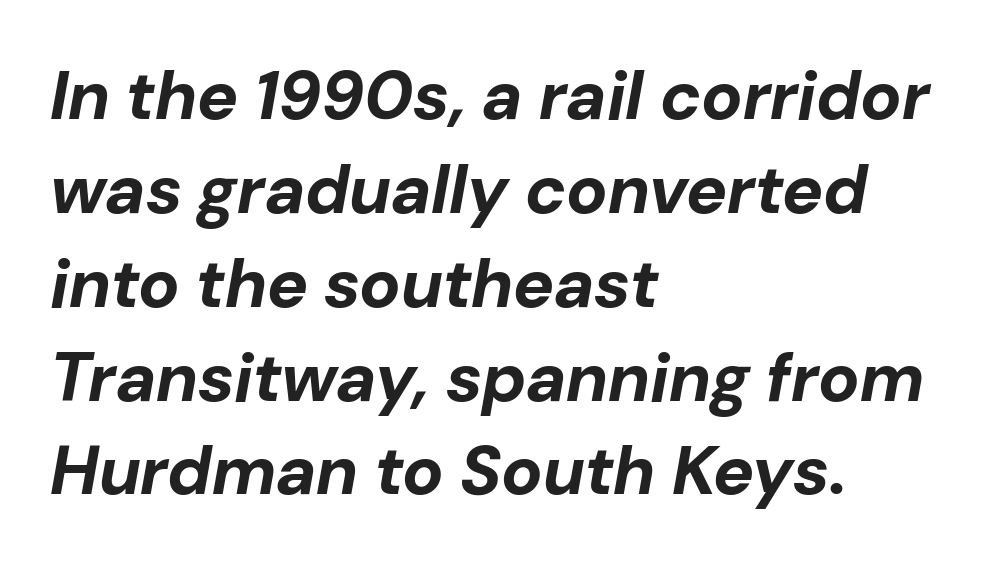
{"italic": "yes", "lean": "right", "slant_degrees": 10, "bold": "yes", "weight": "bold", "width": "normal", "stroke_contrast": "low", "x_height": "medium", "monospaced": "no", "underline": "no", "align": "left", "line_spacing": "normal", "line_spacing_ratio": 1.36, "letter_spacing": "normal", "letter_spacing_em": 0.0, "glyph_px": 69}
